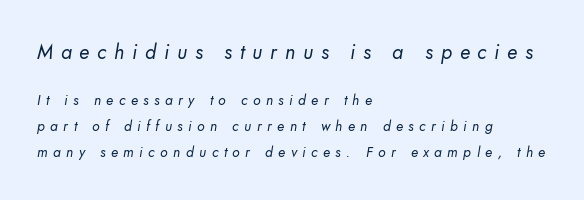
Q: Is the text bold? A: No.
Q: Is the text underlined? A: No.
Q: How is the paragraph aligned? A: Left-aligned.
Q: Is the spacing between letters normal or unusually wide? A: Unusually wide.
Q: Which block of text is set in a larger size, the first (top) or the second (bottom)? A: The first (top) one.
